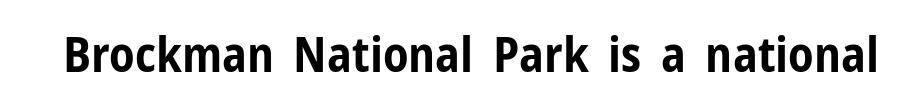
The image shows 49 px bold, condensed sans-serif type, upright; set normal letter spacing, not underlined; low stroke contrast and a medium x-height.
